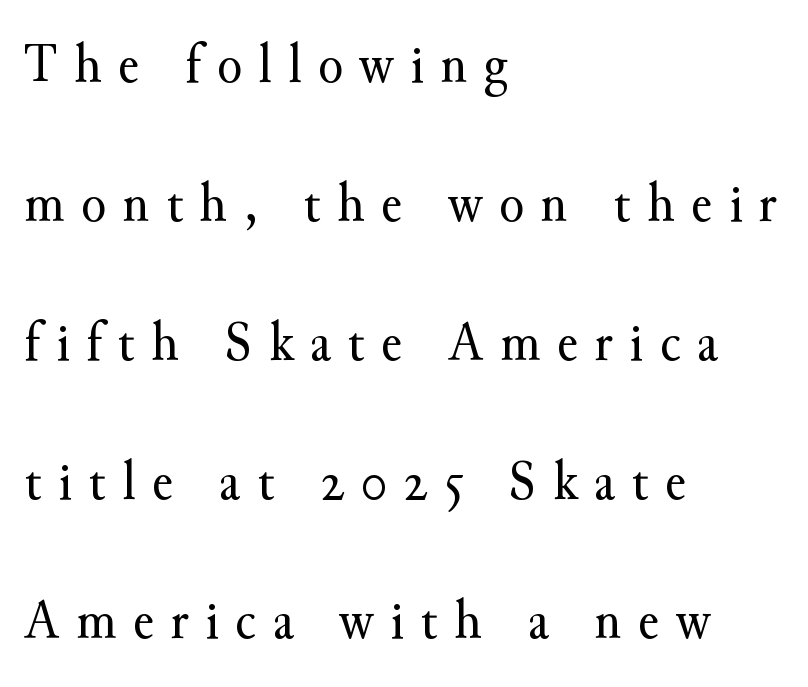
This sample has the flowing, uneven cadence of proportional lettering. You can tell from the footed stems that serif type was used. Quick note: not italic, upright. Compared with a centered layout, this one pins lines to the left instead.
